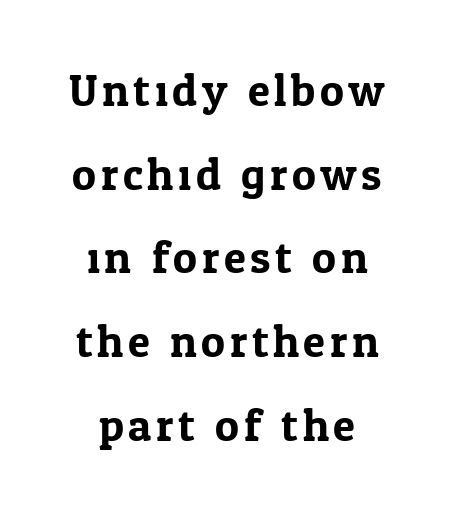
Each line is balanced around a shared central axis. The letters stand upright; this is a roman face. A typesetter would call this proportional, since set widths differ per character. Quick note: underline off. Is this a sans? No — the strokes have serifs.
